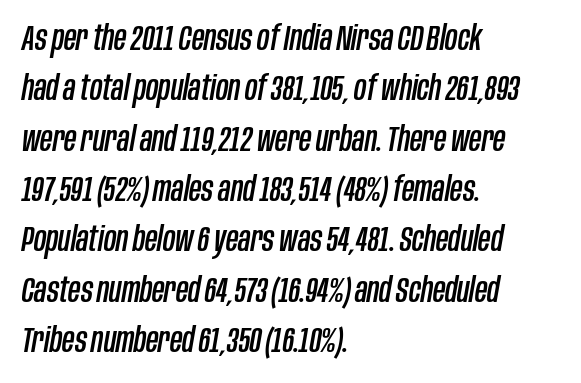
Q: Is the text italic (slanted)? A: Yes, it leans right by about 10 degrees.
Q: Is the text underlined? A: No.
Q: How is the paragraph aligned? A: Left-aligned.
Q: Is the spacing between letters normal or unusually wide? A: Normal.
Q: Is the spacing between lines tight, normal or loose? A: Normal.
Q: Width (condensed, normal, or wide)? A: Condensed.
Q: Stroke contrast? A: Low.
Q: x-height? A: Large.
Q: Monospaced? A: No.
